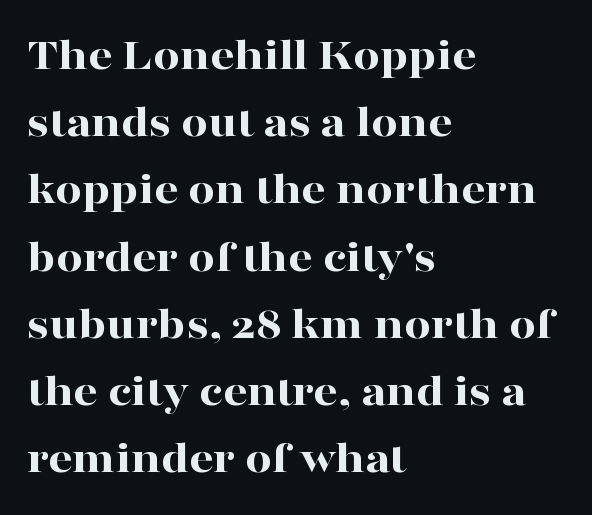
Bold? Absolutely — the strokes are thick and heavy. Is the block centered? No — it sits flush against the left margin. Interline gaps are of average width in this sample. A typesetter would mark this as roman, not italic. Observe the serifs anchoring each vertical stroke in this sample. Words appear dense and cohesive because spacing is normal.
